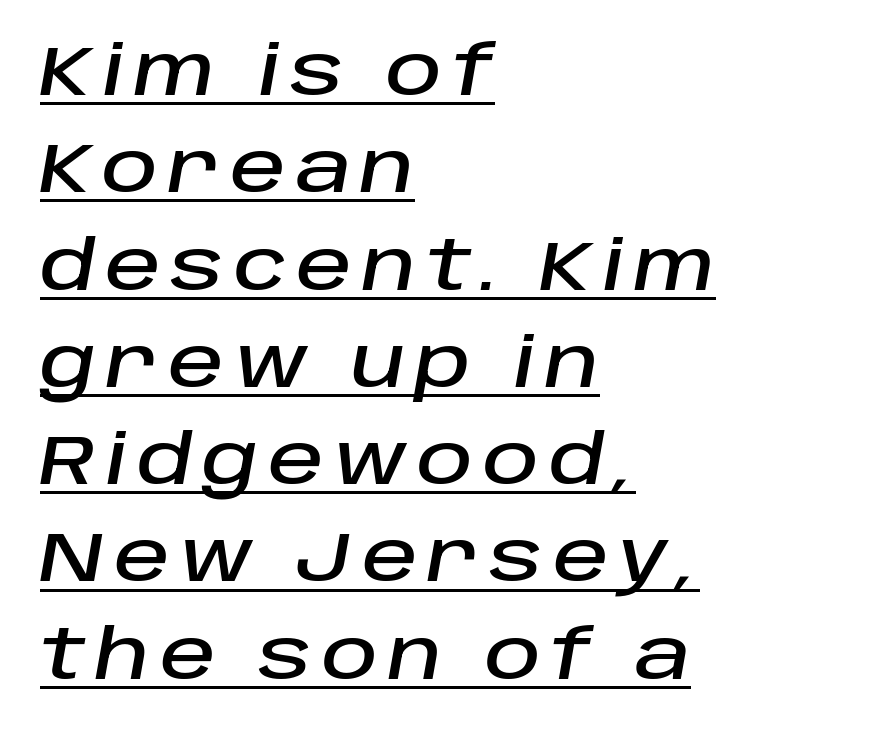
Does the leading feel generous? No, just average. Compared with undecorated copy, this sample adds a rule below the words. The rendering applies a slant to the glyphs. The ragged edge is on the right, which tells us the setting is flush left. Looks like regular typesetting: each glyph gets only the width it needs.
